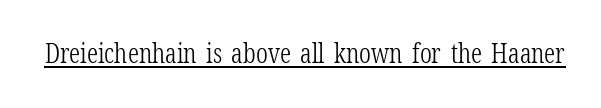
{"italic": "no", "bold": "no", "underline": "yes", "letter_spacing": "normal", "letter_spacing_em": 0.0, "glyph_px": 27}
